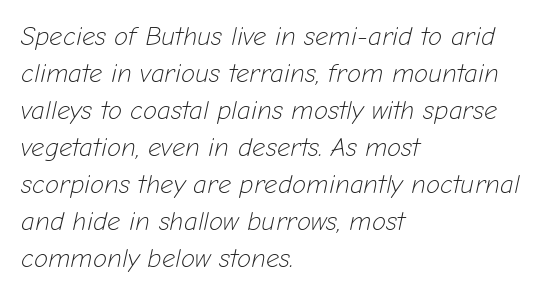
{"italic": "yes", "lean": "right", "slant_degrees": 12, "bold": "no", "underline": "no", "align": "left", "line_spacing": "normal", "line_spacing_ratio": 1.42, "letter_spacing": "normal", "letter_spacing_em": 0.0, "glyph_px": 26}
